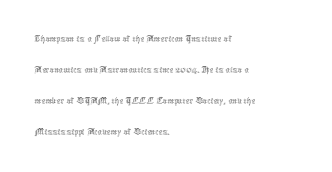
{"italic": "no", "bold": "no", "underline": "no", "align": "left", "line_spacing": "normal", "line_spacing_ratio": 1.47, "letter_spacing": "normal", "letter_spacing_em": 0.0, "glyph_px": 21}
